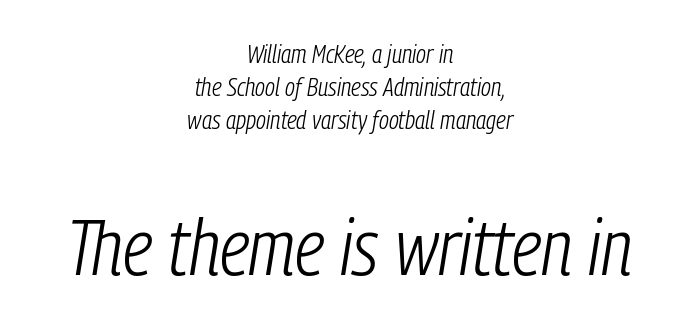
{"italic": "yes", "lean": "right", "slant_degrees": 9, "bold": "no", "weight": "light", "width": "condensed", "stroke_contrast": "low", "x_height": "medium", "monospaced": "no", "underline": "no", "align": "center", "line_spacing": "normal", "line_spacing_ratio": 1.26, "letter_spacing": "normal", "letter_spacing_em": 0.0, "larger_block": "second", "size_ratio": 3.04, "glyph_px": 79}
